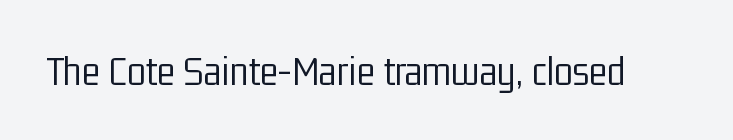
Q: Is the text bold? A: No.
Q: Is the text italic (slanted)? A: No, it is upright.
Q: Is the typeface a serif or a sans-serif typeface? A: Sans-serif.
Q: Is the text underlined? A: No.
Q: Is the spacing between letters normal or unusually wide? A: Normal.
Q: Width (condensed, normal, or wide)? A: Condensed.
Q: Stroke contrast? A: Low.
Q: x-height? A: Medium.
Q: Monospaced? A: No.
